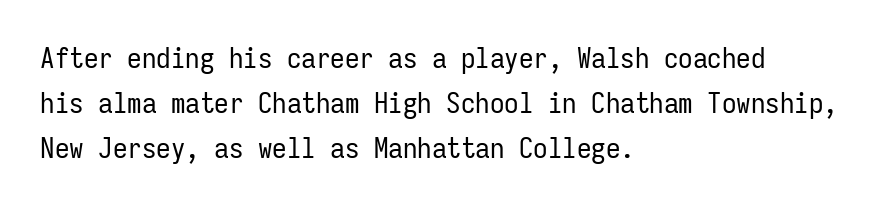
{"serif": "no", "italic": "no", "bold": "no", "weight": "regular", "width": "condensed", "stroke_contrast": "low", "x_height": "medium", "monospaced": "yes", "underline": "no", "align": "left", "line_spacing": "normal", "line_spacing_ratio": 1.55, "letter_spacing": "normal", "letter_spacing_em": 0.0, "glyph_px": 29}
